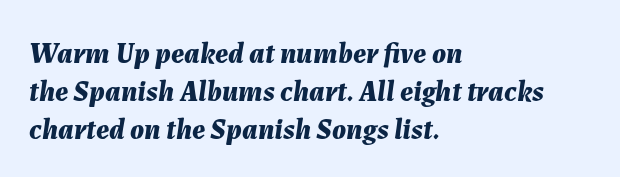
Slant detected: the letters are inclined. One-word summary of the alignment: left. This sample keeps an unexceptional amount of space between lines. The specimen omits any rule beneath the text block's lines. No extra tracking has been applied to these lines.
